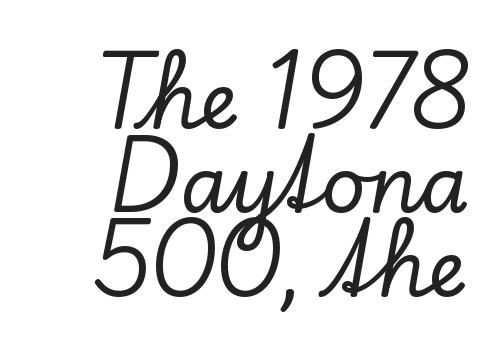
The image shows 78 px serif type; set right-aligned, tight line spacing (1.08x), normal letter spacing, not underlined; low stroke contrast and a small x-height.
